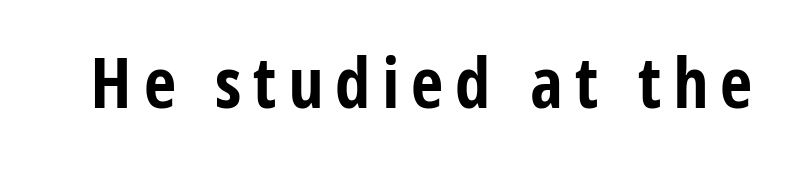
Q: Is the text bold? A: Yes.
Q: Is the text italic (slanted)? A: No, it is upright.
Q: Is the typeface a serif or a sans-serif typeface? A: Sans-serif.
Q: Is the text underlined? A: No.
Q: Width (condensed, normal, or wide)? A: Condensed.
Q: Stroke contrast? A: Low.
Q: x-height? A: Large.
Q: Monospaced? A: No.
